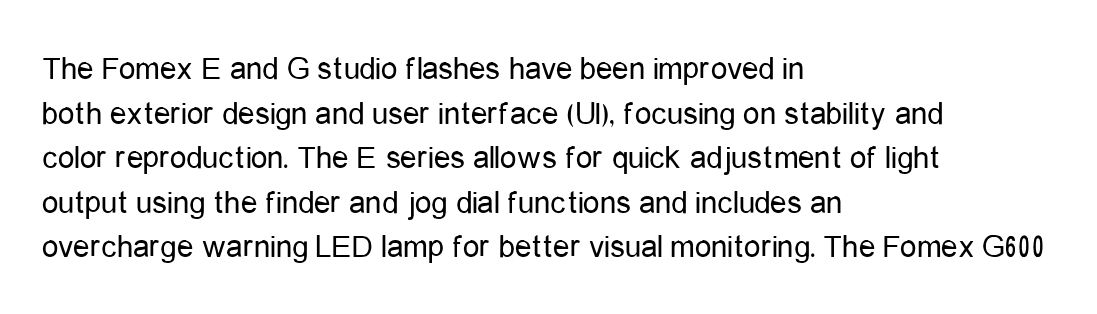
Q: Is the text bold? A: No.
Q: Is the text italic (slanted)? A: No, it is upright.
Q: Is the typeface a serif or a sans-serif typeface? A: Sans-serif.
Q: Is the text underlined? A: No.
Q: How is the paragraph aligned? A: Left-aligned.
Q: Is the spacing between letters normal or unusually wide? A: Normal.
Q: Is the spacing between lines tight, normal or loose? A: Normal.
Q: Width (condensed, normal, or wide)? A: Condensed.
Q: Stroke contrast? A: Low.
Q: x-height? A: Medium.
Q: Monospaced? A: No.
